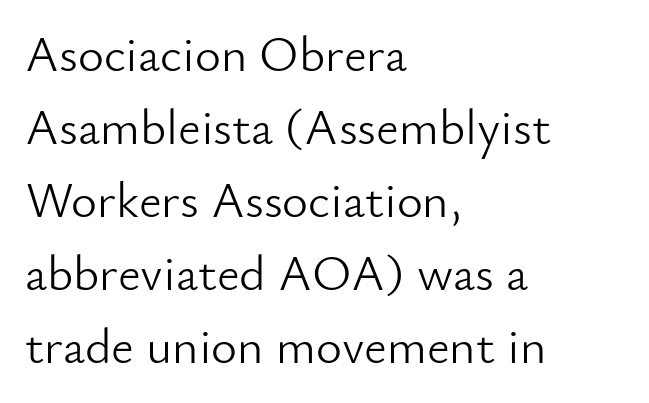
{"serif": "no", "italic": "no", "bold": "no", "weight": "light", "width": "normal", "stroke_contrast": "low", "x_height": "small", "monospaced": "no", "underline": "no", "align": "left", "line_spacing": "normal", "line_spacing_ratio": 1.46, "letter_spacing": "normal", "letter_spacing_em": 0.0, "glyph_px": 50}
